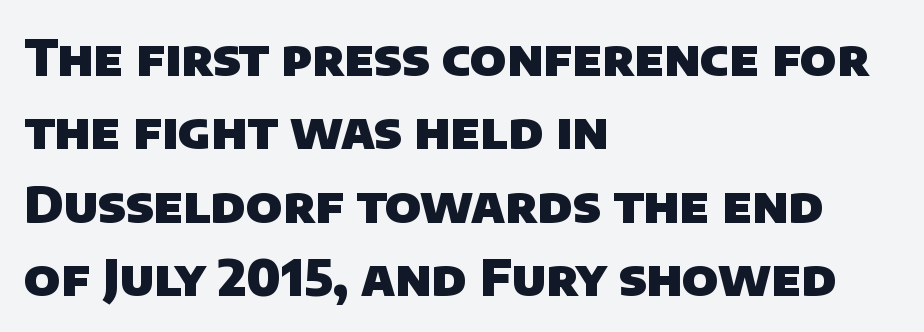
{"serif": "no", "bold": "yes", "weight": "heavy", "width": "normal", "stroke_contrast": "low", "x_height": "large", "monospaced": "no", "underline": "no", "align": "left", "line_spacing": "normal", "line_spacing_ratio": 1.47, "letter_spacing": "normal", "letter_spacing_em": 0.0, "glyph_px": 50}
